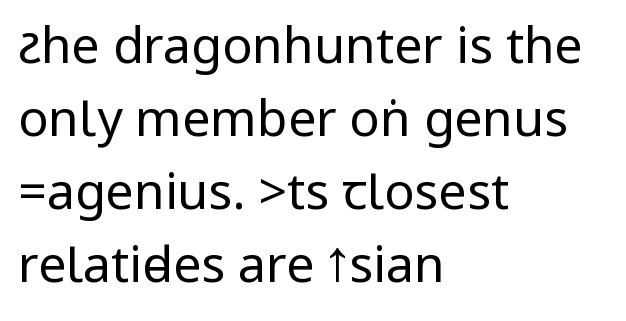
{"serif": "no", "italic": "no", "bold": "no", "weight": "regular", "width": "condensed", "stroke_contrast": "low", "underline": "no", "align": "left", "line_spacing": "normal", "line_spacing_ratio": 1.46, "letter_spacing": "normal", "letter_spacing_em": 0.0, "glyph_px": 50}
